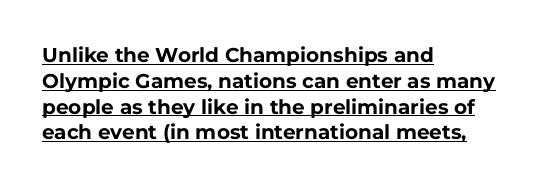
The image shows 20 px bold type, upright; set left-aligned, normal line spacing (1.29x), normal letter spacing, underlined.
